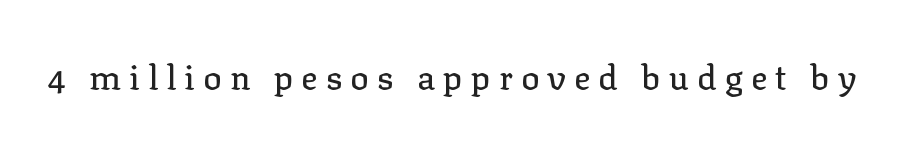
Descender tails drop into unmarked territory. This is the regular roman posture of the typeface. These lines are rendered in a variable-pitch font. Look at the bottom of the vertical strokes: they flare into serifs here. You could only call the tracking loose — the letters float apart.
